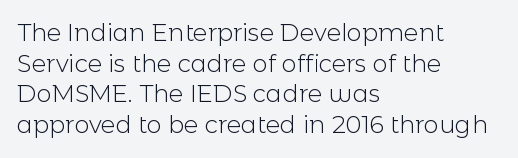
{"italic": "no", "bold": "no", "underline": "no", "align": "left", "line_spacing": "normal", "line_spacing_ratio": 1.28, "letter_spacing": "normal", "letter_spacing_em": 0.0, "glyph_px": 24}
